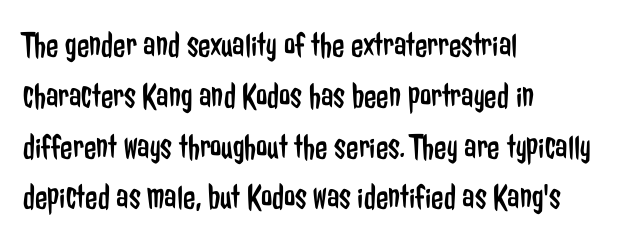
Vertically, the passage feels balanced, rows spaced as you'd expect. The letterforms sit shoulder to shoulder at normal distance. The weight would be labelled regular, book, light, or lighter still. Italic: no, the glyphs are upright roman.
